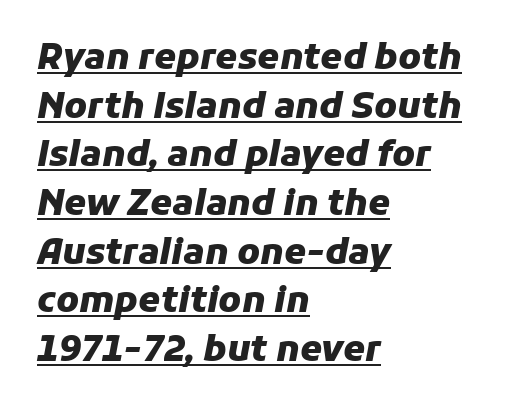
What's the leading like? Ordinary, nothing unusual. Italic? Definitely — the glyphs are oblique. Teacher's note: observe the even left margin — that is flush-left alignment. Note the varied advance widths — an 'i' is clearly narrower than an 'm'.
